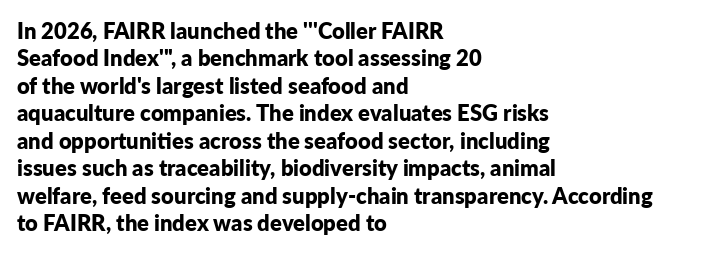
Q: Is the text bold? A: Yes.
Q: Is the text italic (slanted)? A: No, it is upright.
Q: Is the text underlined? A: No.
Q: How is the paragraph aligned? A: Left-aligned.
Q: Is the spacing between letters normal or unusually wide? A: Normal.
Q: Is the spacing between lines tight, normal or loose? A: Normal.
